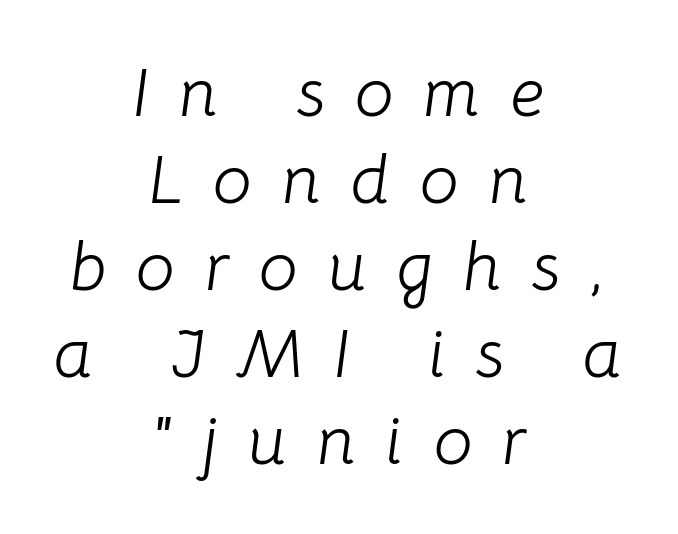
Q: Is the text bold? A: No.
Q: Is the text italic (slanted)? A: Yes, it leans right by about 8 degrees.
Q: Is the text underlined? A: No.
Q: How is the paragraph aligned? A: Centered.
Q: Is the spacing between letters normal or unusually wide? A: Unusually wide.
Q: Is the spacing between lines tight, normal or loose? A: Normal.
Q: Width (condensed, normal, or wide)? A: Normal.
Q: Stroke contrast? A: Low.
Q: x-height? A: Medium.
Q: Monospaced? A: No.
